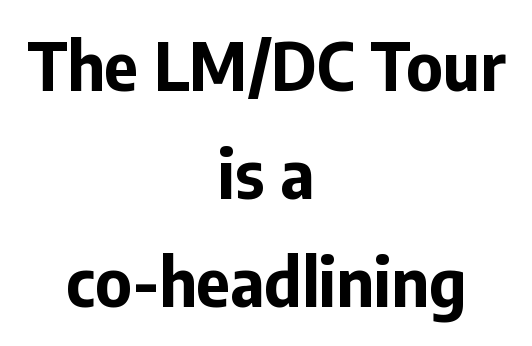
{"serif": "no", "italic": "no", "bold": "yes", "weight": "bold", "width": "normal", "stroke_contrast": "low", "x_height": "medium", "monospaced": "no", "underline": "no", "align": "center", "line_spacing": "normal", "line_spacing_ratio": 1.64, "letter_spacing": "normal", "letter_spacing_em": 0.0, "glyph_px": 66}
